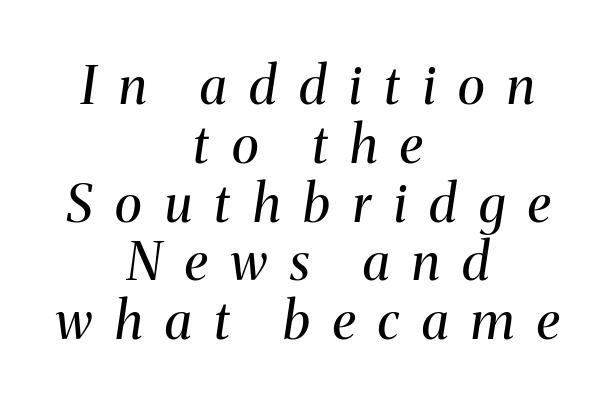
The image shows 52 px regular-weight serif type, italic (leaning right); set centered, tight line spacing (1.13x), unusually wide letter spacing (+0.44 em), not underlined; medium stroke contrast and a medium x-height.
